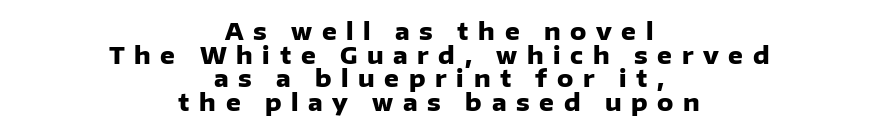
The image shows 23 px bold type, upright; set centered, tight line spacing (1.03x), unusually wide letter spacing (+0.42 em), not underlined.
